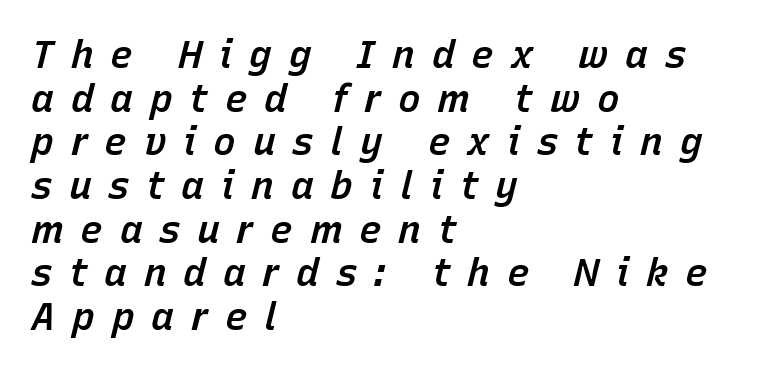
A typesetter would call this leading minimal, almost set solid. The font is running at a semibold setting, under full bold. Someone cranked the tracking dial way up on this one. The passage shown is typed in a proportional face where columns would drift. Unmarked baselines from the first word to the last.
